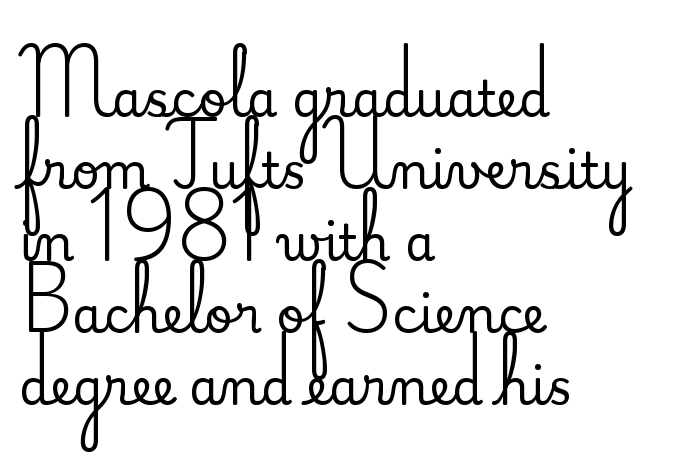
Q: Is the text italic (slanted)? A: No, it is upright.
Q: Is the typeface a serif or a sans-serif typeface? A: Serif.
Q: Is the text underlined? A: No.
Q: How is the paragraph aligned? A: Left-aligned.
Q: Is the spacing between letters normal or unusually wide? A: Normal.
Q: Is the spacing between lines tight, normal or loose? A: Normal.
Q: Width (condensed, normal, or wide)? A: Normal.
Q: Stroke contrast? A: Medium.
Q: x-height? A: Small.
Q: Monospaced? A: No.
